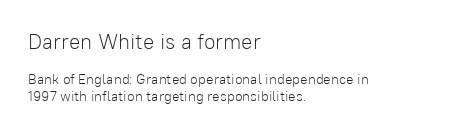
{"italic": "no", "bold": "no", "underline": "no", "align": "left", "line_spacing_ratio": 1.2, "letter_spacing": "normal", "letter_spacing_em": 0.0, "larger_block": "first", "size_ratio": 1.5, "glyph_px": 21}
